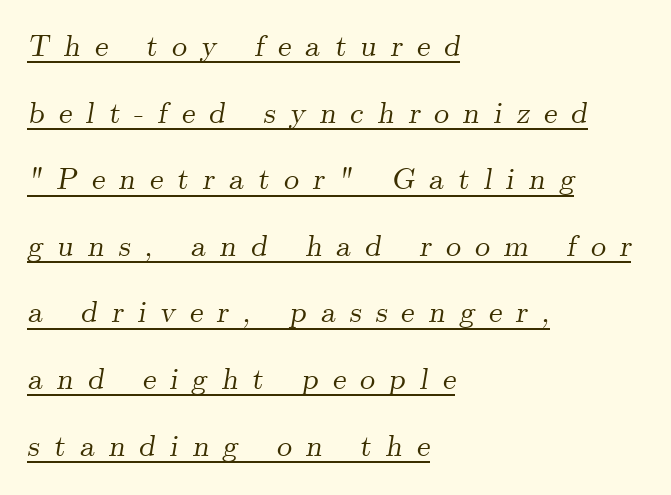
Q: Is the text italic (slanted)? A: Yes, it leans right by about 9 degrees.
Q: Is the typeface a serif or a sans-serif typeface? A: Serif.
Q: Is the text underlined? A: Yes.
Q: How is the paragraph aligned? A: Left-aligned.
Q: Is the spacing between letters normal or unusually wide? A: Unusually wide.
Q: Is the spacing between lines tight, normal or loose? A: Loose.
Q: Width (condensed, normal, or wide)? A: Normal.
Q: Stroke contrast? A: Medium.
Q: x-height? A: Small.
Q: Monospaced? A: No.
